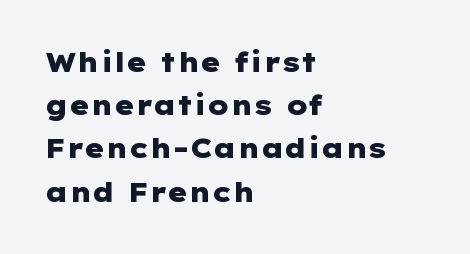
Q: Is the text bold? A: Yes.
Q: Is the text italic (slanted)? A: No, it is upright.
Q: Is the text underlined? A: No.
Q: How is the paragraph aligned? A: Left-aligned.
Q: Is the spacing between letters normal or unusually wide? A: Normal.
Q: Is the spacing between lines tight, normal or loose? A: Normal.
